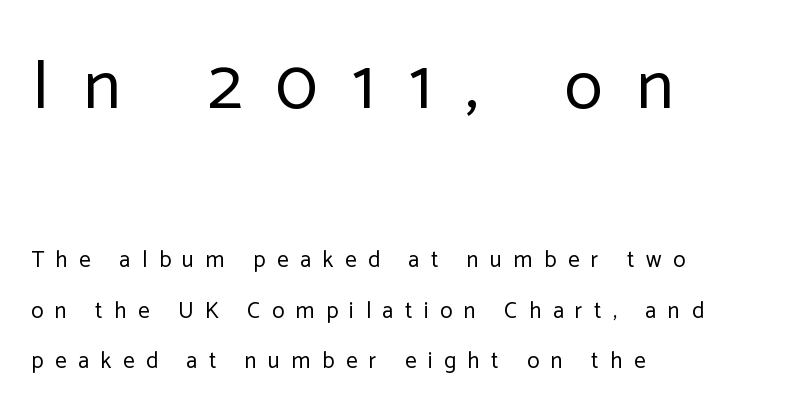
The image shows 70 px regular-weight sans-serif type, upright; set left-aligned, loose line spacing (2.2x), unusually wide letter spacing (+0.5 em), not underlined; the first (top) block is 3.04x larger; low stroke contrast and a medium x-height.
